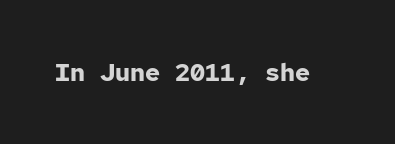
Q: Is the text bold? A: Yes.
Q: Is the text italic (slanted)? A: No, it is upright.
Q: Is the text underlined? A: No.
Q: Is the spacing between letters normal or unusually wide? A: Normal.
